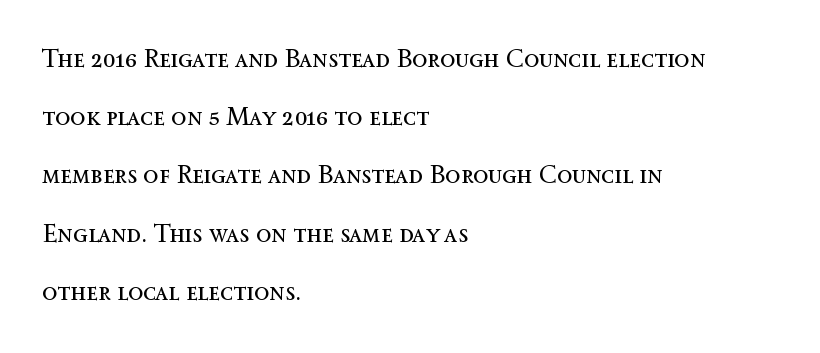
The line texture is even and compact thanks to regular tracking. Tall strokes in this sample are plumb rather than angled. Leading is clearly above the norm, producing a sparse column. Any mark beneath the type? The region is blank. A quiet, ordinary-to-light weight characterises the typeface.
